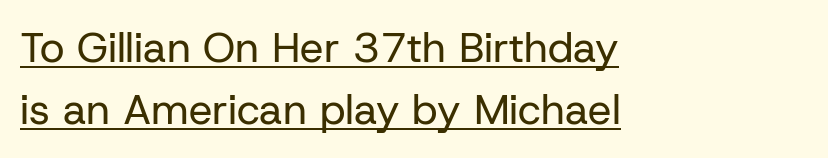
The image shows 42 px regular-weight sans-serif type, upright; set left-aligned, normal line spacing (1.48x), normal letter spacing, underlined; low stroke contrast and a medium x-height.
